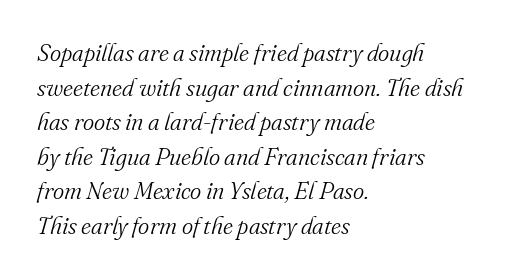
{"italic": "yes", "lean": "right", "slant_degrees": 16, "bold": "no", "underline": "no", "align": "left", "line_spacing": "normal", "line_spacing_ratio": 1.44, "letter_spacing": "normal", "letter_spacing_em": 0.0, "glyph_px": 24}
